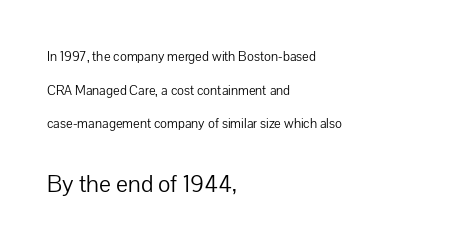
The compositor pushed each line to the left boundary. If you squint, the bottom block still reads clearly — it's the larger of the two. The letters stand straight up with perfectly vertical stems. A light-to-regular cut is what we see here. The string is rendered with underlining switched off.
